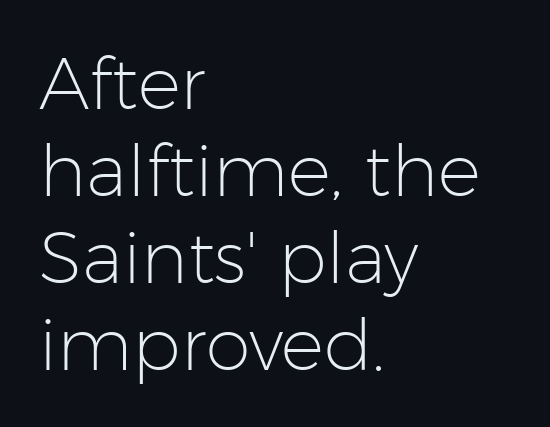
The type is set solid horizontally, with unmodified tracking. The typeface chosen for these lines omits serifs. Ascenders rise straight up at ninety degrees. Plain, unruled lines of type.
